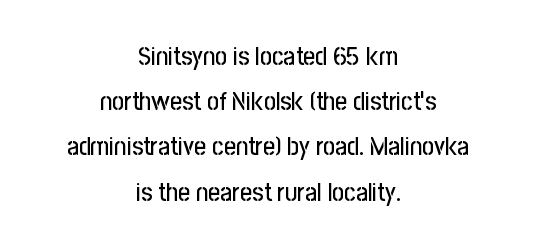
{"italic": "no", "underline": "no", "align": "center", "line_spacing_ratio": 1.74, "letter_spacing": "normal", "letter_spacing_em": 0.0, "glyph_px": 26}
